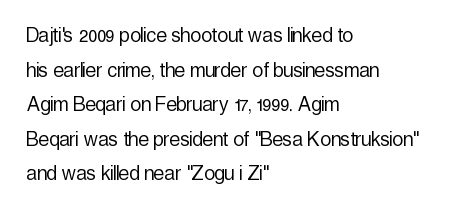
{"italic": "no", "bold": "no", "underline": "no", "align": "left", "line_spacing": "normal", "line_spacing_ratio": 1.44, "letter_spacing": "normal", "letter_spacing_em": 0.0, "glyph_px": 24}
